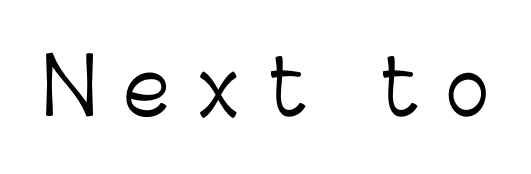
{"serif": "no", "italic": "no", "bold": "no", "weight": "light", "width": "normal", "stroke_contrast": "low", "x_height": "medium", "monospaced": "no", "underline": "no", "letter_spacing": "wide", "letter_spacing_em": 0.35, "glyph_px": 76}
